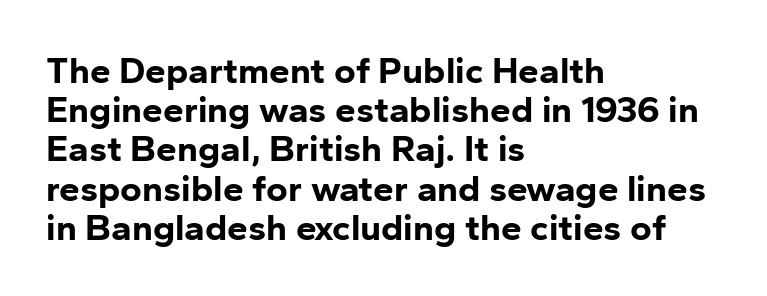
The image shows 37 px bold sans-serif type, upright; set left-aligned, tight line spacing (1.06x), normal letter spacing, not underlined; low stroke contrast and a medium x-height.
